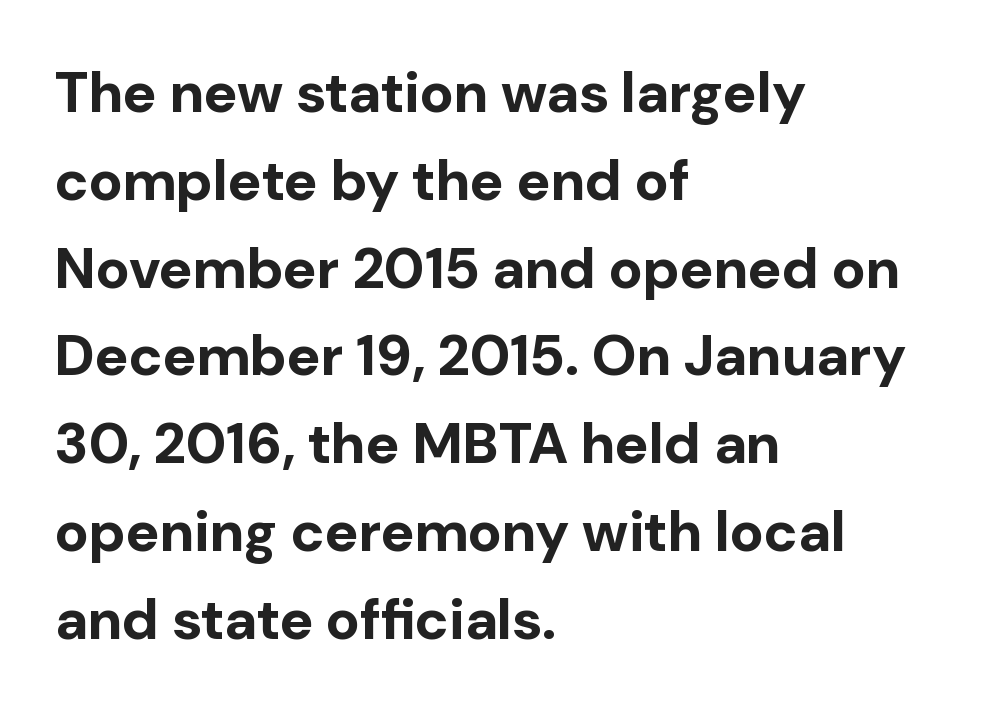
{"serif": "no", "italic": "no", "bold": "yes", "weight": "bold", "width": "normal", "stroke_contrast": "low", "x_height": "medium", "monospaced": "no", "underline": "no", "align": "left", "line_spacing": "normal", "line_spacing_ratio": 1.54, "letter_spacing": "normal", "letter_spacing_em": 0.0, "glyph_px": 57}
